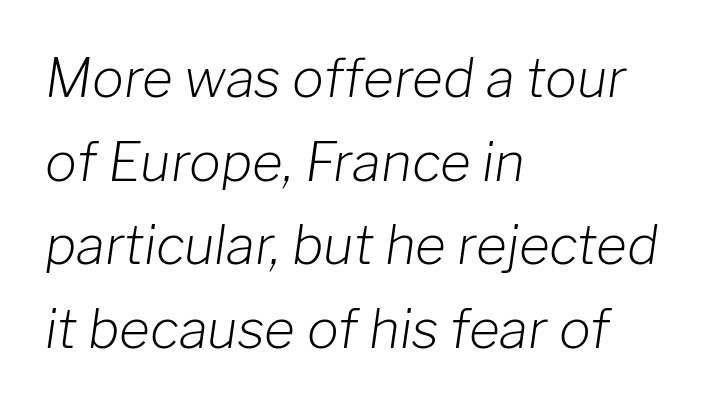
Q: Is the text bold? A: No.
Q: Is the text italic (slanted)? A: Yes, it leans right by about 8 degrees.
Q: Is the text underlined? A: No.
Q: How is the paragraph aligned? A: Left-aligned.
Q: Is the spacing between letters normal or unusually wide? A: Normal.
Q: Is the spacing between lines tight, normal or loose? A: Normal.
Q: Width (condensed, normal, or wide)? A: Normal.
Q: Stroke contrast? A: Low.
Q: x-height? A: Medium.
Q: Monospaced? A: No.
